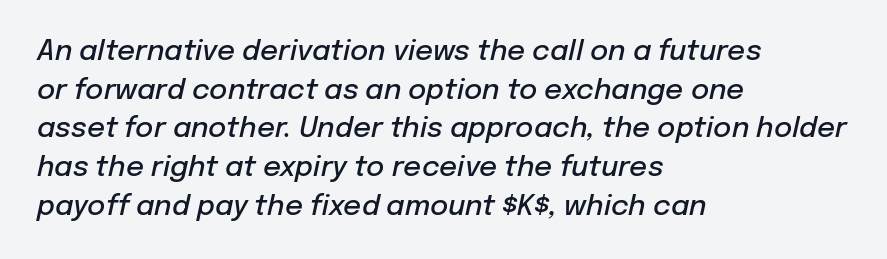
The image shows 28 px semibold type, italic (leaning right); set left-aligned, normal line spacing (1.38x), normal letter spacing, not underlined; low stroke contrast and a medium x-height.
